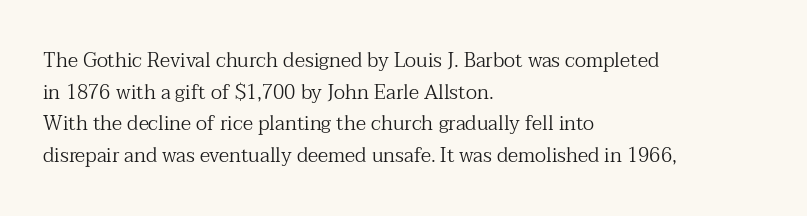
{"italic": "no", "bold": "no", "underline": "no", "align": "left", "line_spacing": "normal", "line_spacing_ratio": 1.58, "letter_spacing": "normal", "letter_spacing_em": 0.0, "glyph_px": 20}
